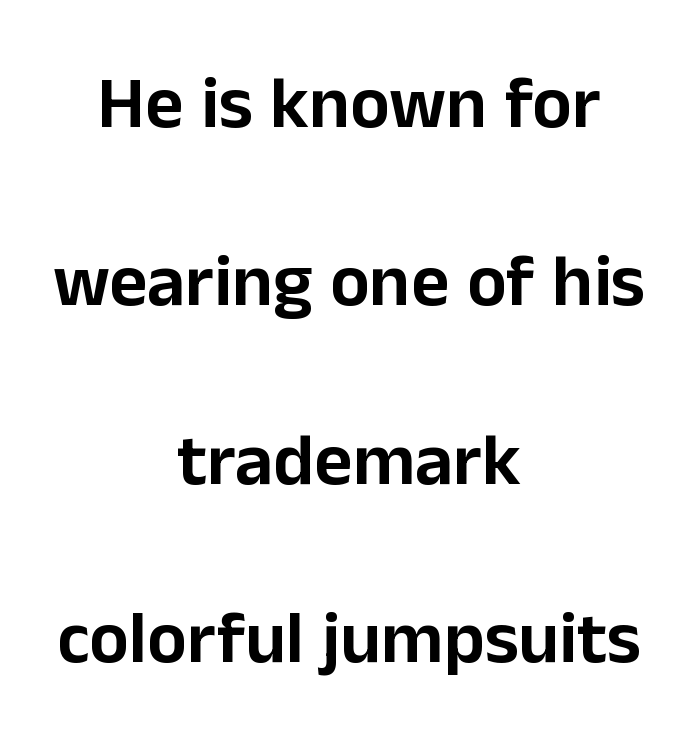
Q: Is the text italic (slanted)? A: No, it is upright.
Q: Is the typeface a serif or a sans-serif typeface? A: Sans-serif.
Q: Is the text underlined? A: No.
Q: How is the paragraph aligned? A: Centered.
Q: Is the spacing between letters normal or unusually wide? A: Normal.
Q: Is the spacing between lines tight, normal or loose? A: Loose.
Q: Width (condensed, normal, or wide)? A: Normal.
Q: Stroke contrast? A: Low.
Q: x-height? A: Medium.
Q: Monospaced? A: No.
